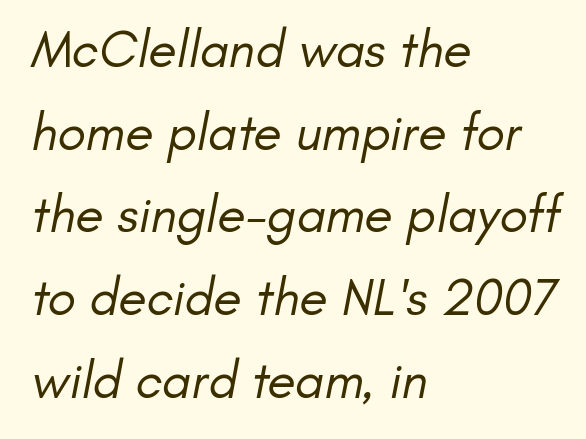
The image shows 52 px regular-weight sans-serif type; set left-aligned, normal line spacing (1.59x), normal letter spacing, not underlined; low stroke contrast and a small x-height.
